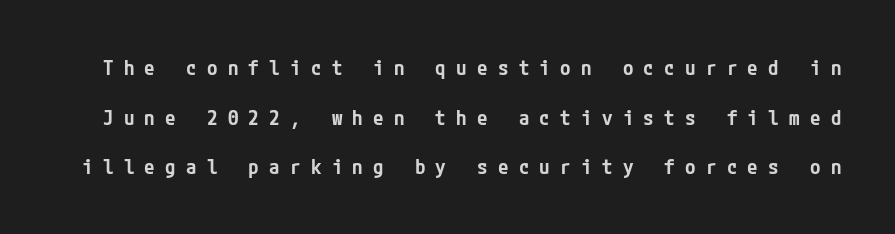
The font is running at a semibold setting, under full bold. In terms of letterspacing, this is a distinctly airy, spread setting. Words float on clear page, feet unadorned. Horizontal bands of white between lines are thick stripes.
